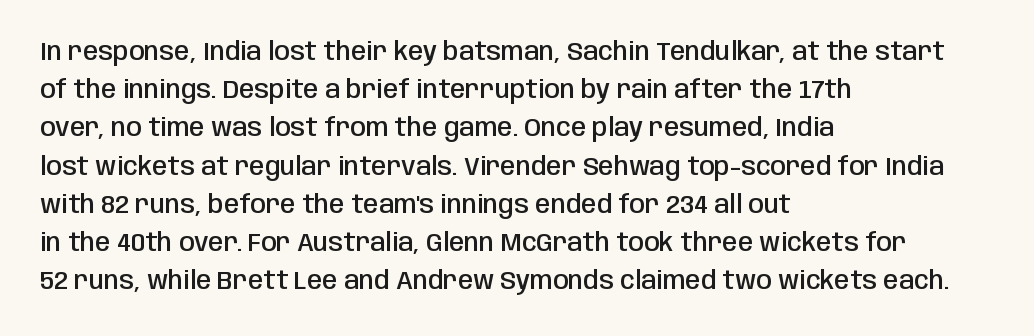
{"italic": "no", "bold": "semi", "underline": "no", "align": "left", "line_spacing": "normal", "line_spacing_ratio": 1.53, "letter_spacing": "normal", "letter_spacing_em": 0.0, "glyph_px": 25}
